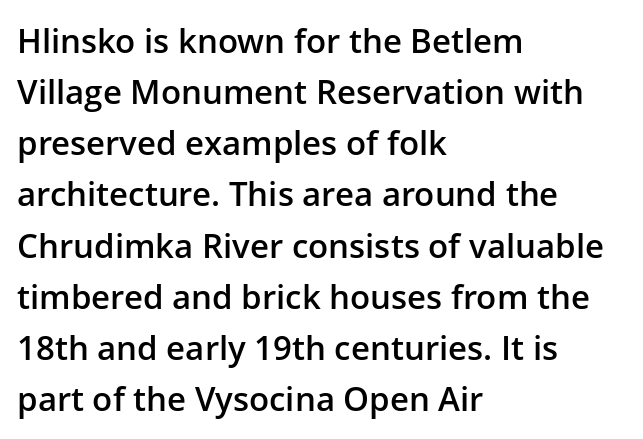
Think of a printed novel: that variable character pitch is what you see here. Spacing between characters is what you'd get straight out of the box. A classic flush-left, rag-right setting is used for this passage. Nothing sits at the stroke ends, so this counts as sans-serif. Just letters on the line, the space beneath them empty. Every letter is mildly thick-stroked: semibold rather than bold.
